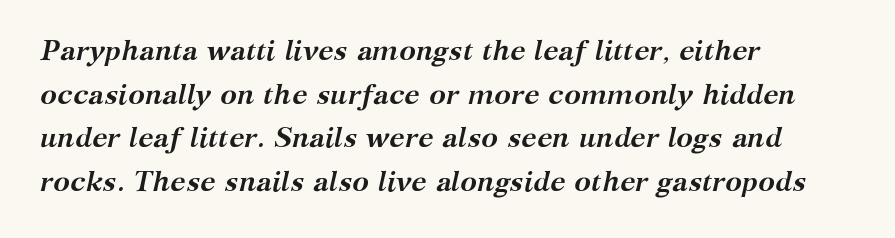
{"serif": "yes", "italic": "yes", "lean": "right", "slant_degrees": 12, "bold": "yes", "weight": "semibold", "width": "normal", "stroke_contrast": "medium", "x_height": "medium", "monospaced": "no", "underline": "no", "align": "left", "line_spacing": "normal", "line_spacing_ratio": 1.56, "letter_spacing": "normal", "letter_spacing_em": 0.0, "glyph_px": 28}
